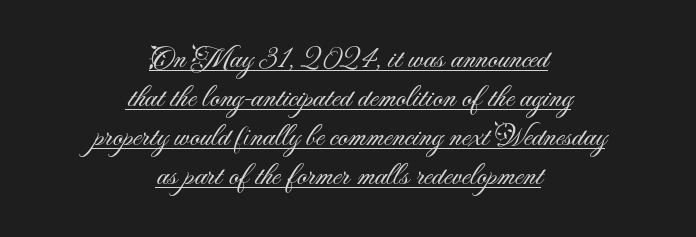
The image shows 31 px light sans-serif type; set centered, normal line spacing (1.26x), normal letter spacing, underlined; medium stroke contrast and a small x-height.
